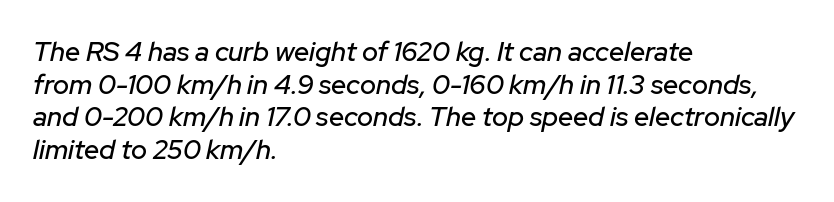
{"italic": "yes", "lean": "right", "slant_degrees": 12, "underline": "no", "align": "left", "line_spacing_ratio": 1.21, "letter_spacing": "normal", "letter_spacing_em": 0.0, "glyph_px": 27}
